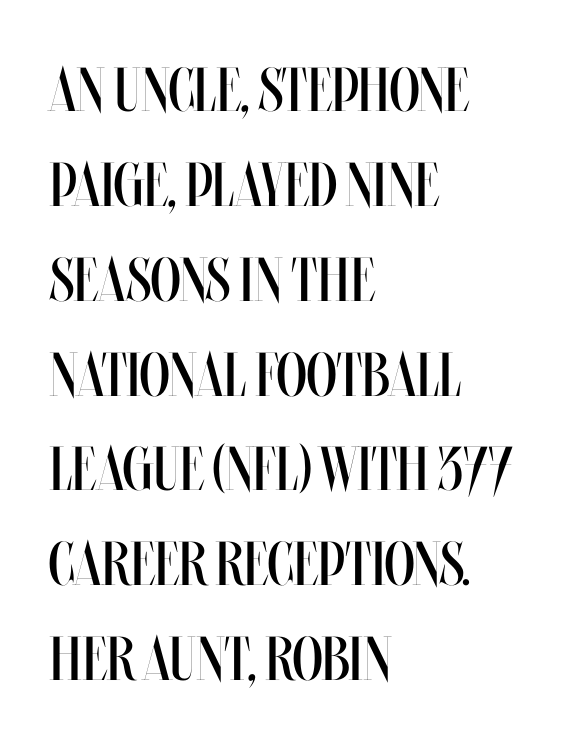
Unbolded letterforms with no extra heft. This rendering features lettering with no underline. The lines in this sample share a left origin and differ only in where they stop. The line texture is even and compact thanks to regular tracking. Honestly, the row spacing looks completely unremarkable.
